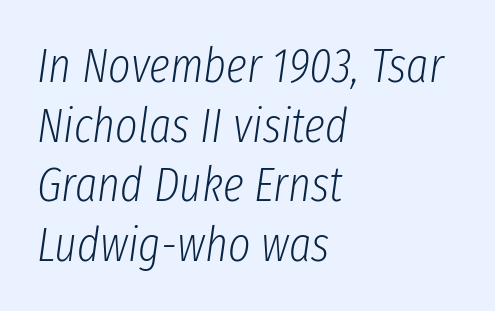
Q: Is the text bold? A: No.
Q: Is the text italic (slanted)? A: Yes, it leans right by about 8 degrees.
Q: Is the text underlined? A: No.
Q: How is the paragraph aligned? A: Left-aligned.
Q: Is the spacing between letters normal or unusually wide? A: Normal.
Q: Width (condensed, normal, or wide)? A: Condensed.
Q: Stroke contrast? A: Low.
Q: x-height? A: Medium.
Q: Monospaced? A: No.
